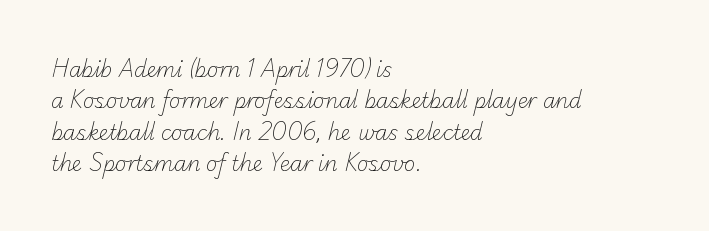
The image shows 20 px text type; set left-aligned, normal line spacing (1.57x), normal letter spacing, not underlined.
